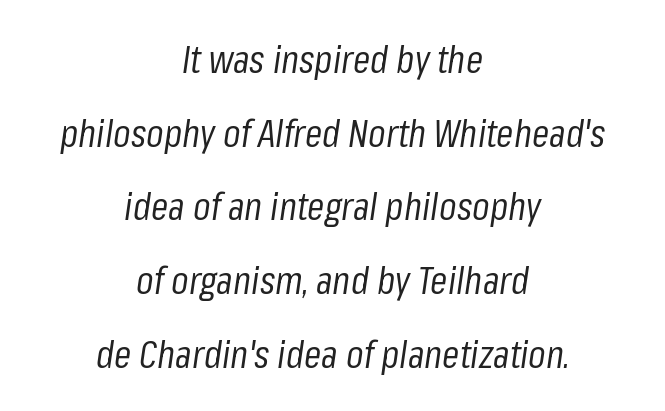
Q: Is the text bold? A: No.
Q: Is the text italic (slanted)? A: Yes, it leans right by about 8 degrees.
Q: Is the text underlined? A: No.
Q: How is the paragraph aligned? A: Centered.
Q: Is the spacing between letters normal or unusually wide? A: Normal.
Q: Width (condensed, normal, or wide)? A: Condensed.
Q: Stroke contrast? A: Low.
Q: x-height? A: Medium.
Q: Monospaced? A: No.
